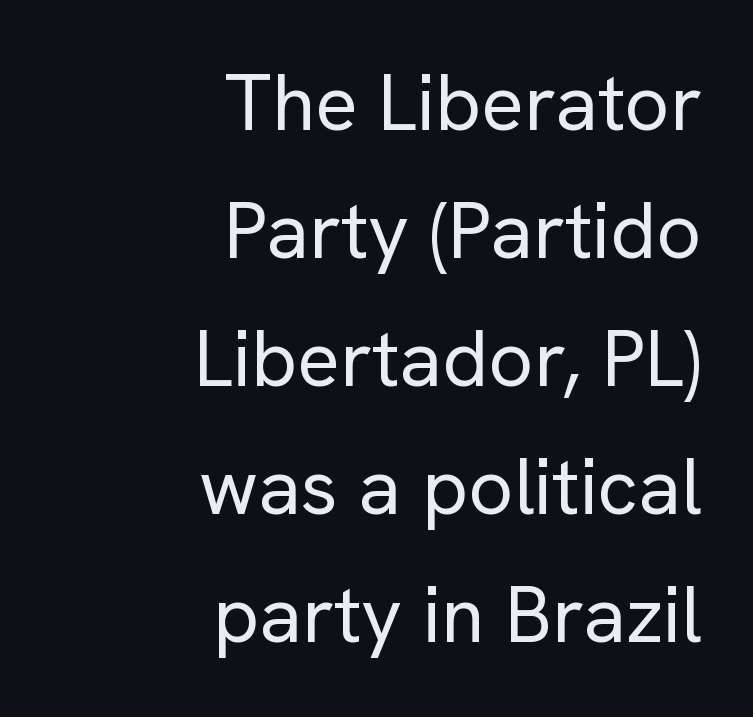
The image shows 79 px regular-weight sans-serif type, upright; set right-aligned, normal line spacing (1.62x), normal letter spacing, not underlined; low stroke contrast and a medium x-height.
